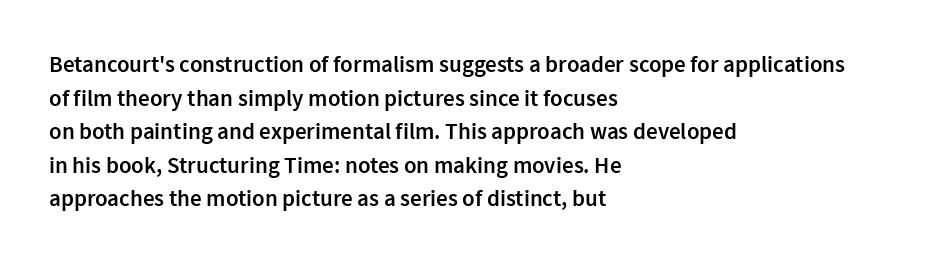
{"italic": "no", "bold": "semi", "underline": "no", "align": "left", "line_spacing": "normal", "line_spacing_ratio": 1.46, "letter_spacing": "normal", "letter_spacing_em": 0.0, "glyph_px": 23}
